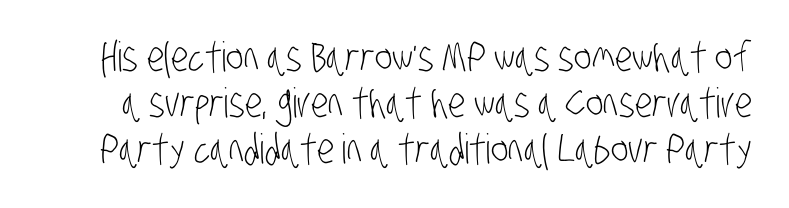
The space between consecutive lines is stingy. You could not count columns in this text — the font is proportionally spaced. Nothing sits at the stroke ends, so this counts as sans-serif. Any mark beneath the type? The region is blank. Bold? No — there's no thickening of the strokes. You could call the tracking neutral — neither tight nor loose.
